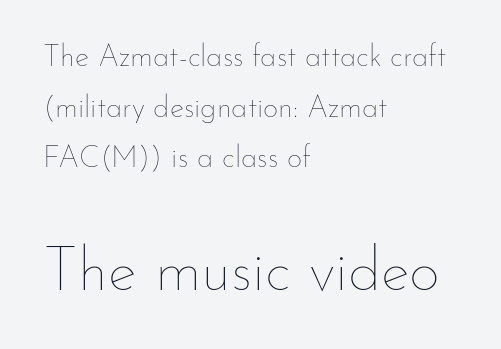
Is this a fixed-width face? No — the glyphs have proportional, varying widths. Weight: not bold — regular or lighter. Compared with typical paragraphs, the rows here are spaced about the same. In this sample the second text group is rendered at the bigger scale. Does the copy run flush right? No — it runs flush left.
